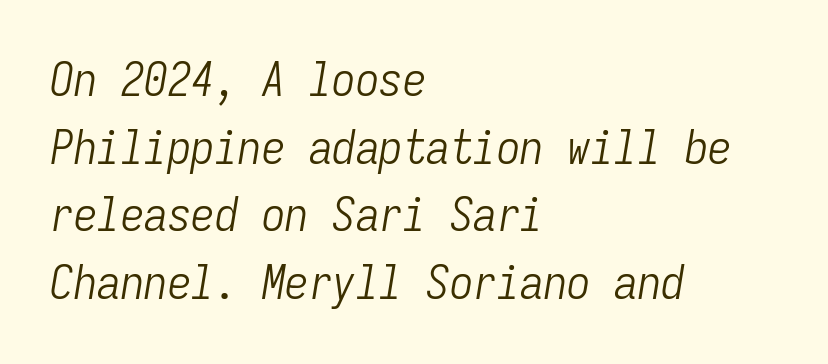
The gaps between neighbouring characters are ordinary and unremarkable. Which margin do the lines hug? The left one — the right edge is uneven. Do the characters align in a grid? Yes, the font is monospaced. Lines of text with bare space underneath. Looking at the ascenders, they clearly lean.
